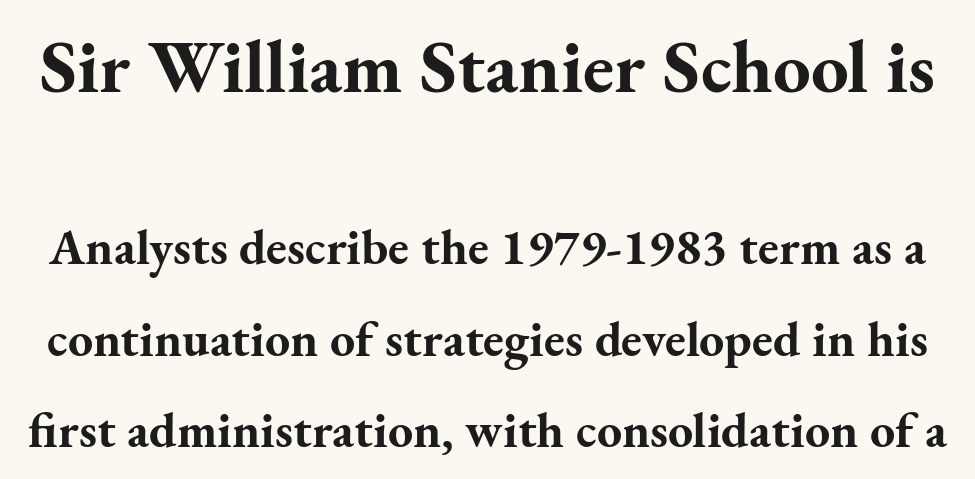
The sample has been set heavy, in full bold. Standard letterfit; no display-style spreading of the glyphs. The passage shown is typed in a proportional face where columns would drift. Has an underline been added? It has not.
